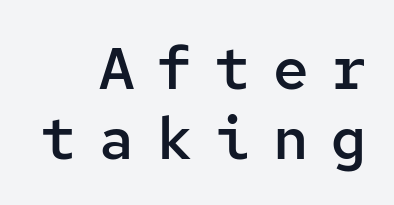
The typesetting leans somewhat heavy: a semibold. Inter-character spacing is expanded well beyond the font's built-in metrics. A typesetter would mark this as roman, not italic. The face used here is monospaced, like something from a code editor. In CSS terms this would be text-align: right.
